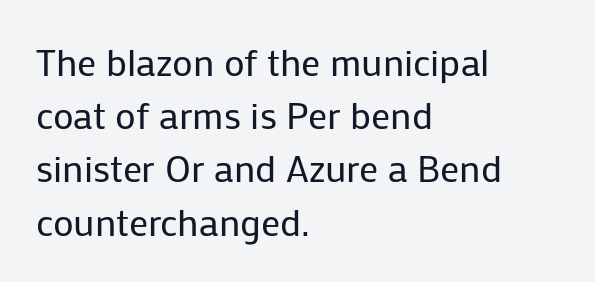
Each letter keeps its own natural width here, so spacing adapts to shape. This rendering leaves character spacing at its baseline value. Leading matches the norm, producing a regular column. Posture: upright roman.
